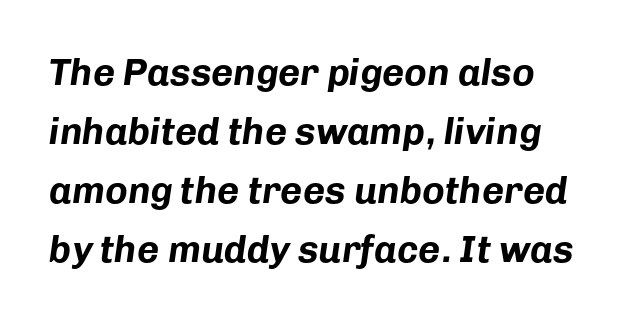
Q: Is the text bold? A: Yes.
Q: Is the text italic (slanted)? A: Yes, it leans right by about 8 degrees.
Q: Is the text underlined? A: No.
Q: Is the spacing between letters normal or unusually wide? A: Normal.
Q: Is the spacing between lines tight, normal or loose? A: Normal.
Q: Width (condensed, normal, or wide)? A: Normal.
Q: Stroke contrast? A: Low.
Q: x-height? A: Medium.
Q: Monospaced? A: No.
